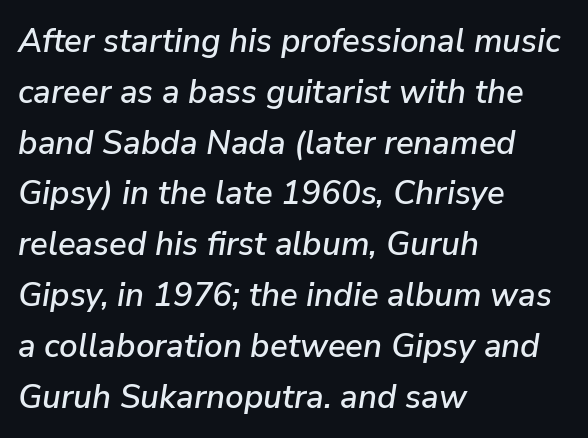
{"italic": "yes", "lean": "right", "slant_degrees": 9, "width": "normal", "stroke_contrast": "low", "x_height": "medium", "monospaced": "no", "underline": "no", "align": "left", "line_spacing": "normal", "line_spacing_ratio": 1.54, "letter_spacing": "normal", "letter_spacing_em": 0.0, "glyph_px": 33}
